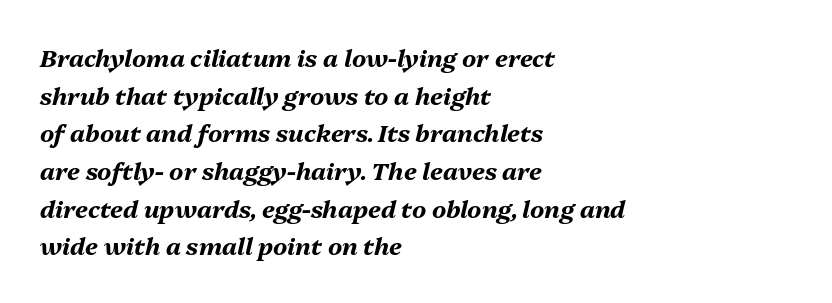
Spacing between characters is what you'd get straight out of the box. Typesetter's note: full bold, strokes at maximum text heaviness. Quick note: italic. Evenly set lines give the paragraph a standard silhouette. Unmarked baselines from the first word to the last. Every row of glyphs begins at an identical x-position on the left.
